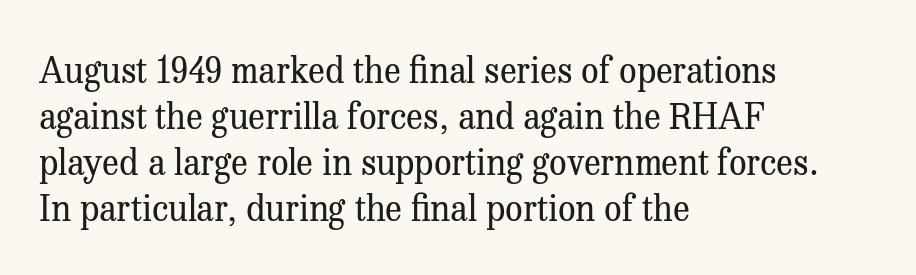
{"serif": "yes", "italic": "no", "bold": "no", "weight": "regular", "width": "normal", "stroke_contrast": "medium", "x_height": "medium", "monospaced": "no", "underline": "no", "align": "left", "line_spacing": "normal", "line_spacing_ratio": 1.31, "letter_spacing": "normal", "letter_spacing_em": 0.0, "glyph_px": 35}
